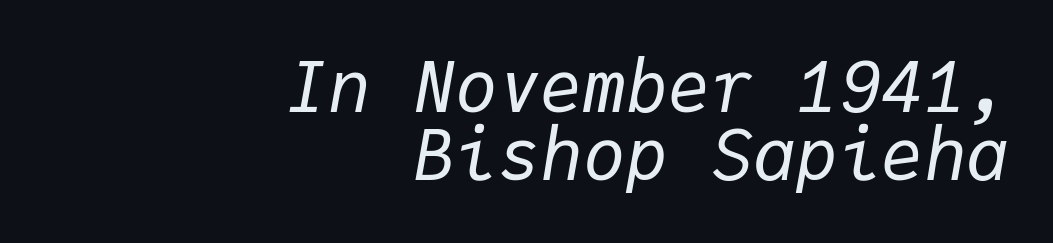
A light-to-regular cut is what we see here. If you drew a ruler down the right edge, every line would touch it. Plain, unruled lines of type. Quick note: interline space is minimal. Every character here occupies the same horizontal width, giving the sample a typewriter-like rhythm. This sample uses plain, unmodified letter spacing.
